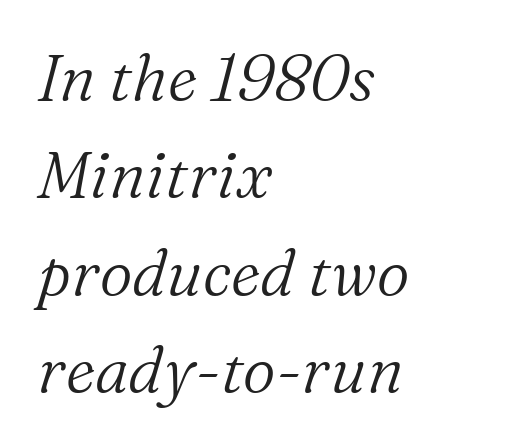
{"serif": "yes", "italic": "yes", "lean": "right", "slant_degrees": 16, "bold": "no", "weight": "light", "width": "normal", "stroke_contrast": "medium", "x_height": "medium", "monospaced": "no", "underline": "no", "align": "left", "line_spacing": "normal", "line_spacing_ratio": 1.52, "letter_spacing": "normal", "letter_spacing_em": 0.0, "glyph_px": 64}
